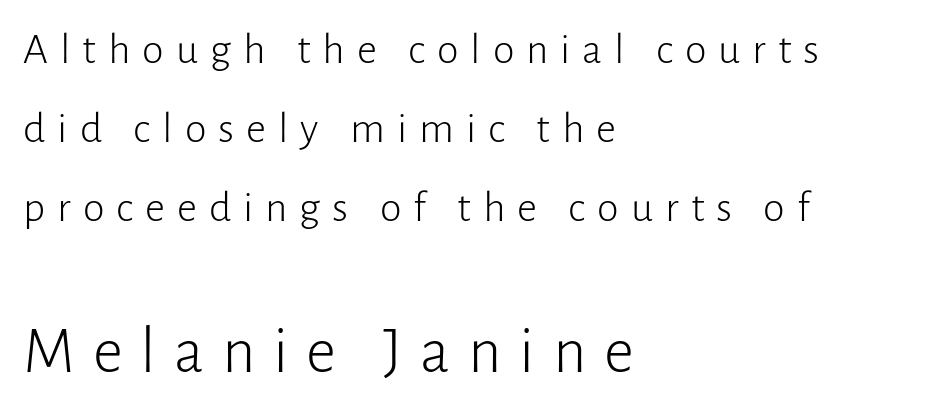
Check under the words: just untouched page. Every stem runs plumb, perpendicular to the baseline. Glyph-to-glyph distance is far greater than everyday printed text. Top chunk: small. Bottom chunk: large.
